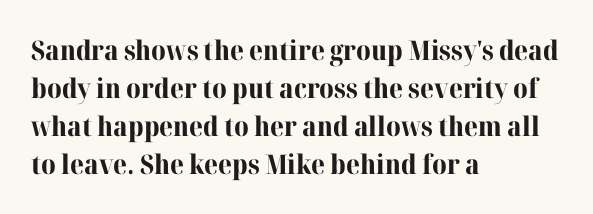
Q: Is the text bold? A: Yes.
Q: Is the text italic (slanted)? A: No, it is upright.
Q: Is the text underlined? A: No.
Q: How is the paragraph aligned? A: Left-aligned.
Q: Is the spacing between letters normal or unusually wide? A: Normal.
Q: Is the spacing between lines tight, normal or loose? A: Normal.
